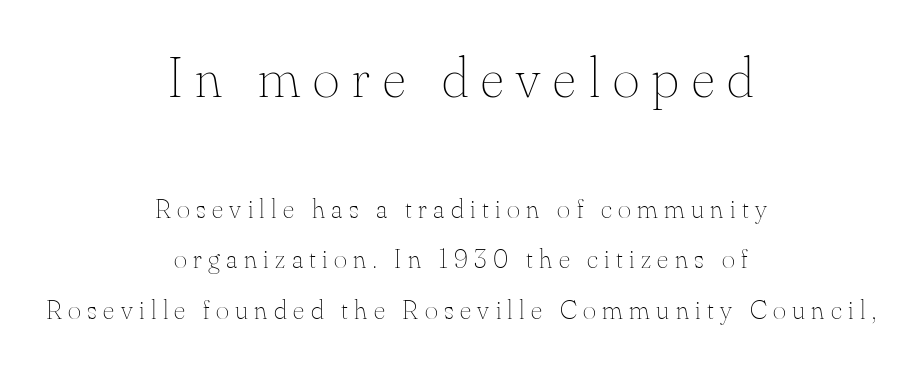
The image shows 57 px thin type, upright; set centered, line spacing 1.81x, unusually wide letter spacing (+0.23 em), not underlined; the first (top) block is 2.04x larger; medium stroke contrast and a small x-height.
